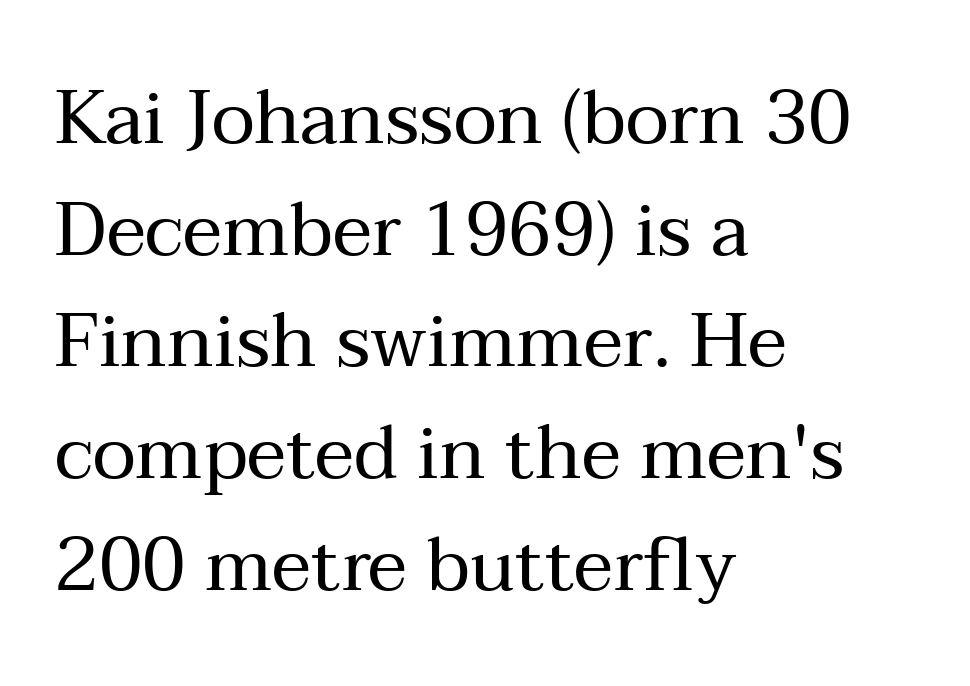
You can tell from the footed stems that serif type was used. Letters rest on an invisible, unmarked baseline. Every stem runs plumb, perpendicular to the baseline. On a weight scale, this lands at 450 or below. You could not count columns in this text — the font is proportionally spaced. This sample keeps an unexceptional amount of space between lines.
